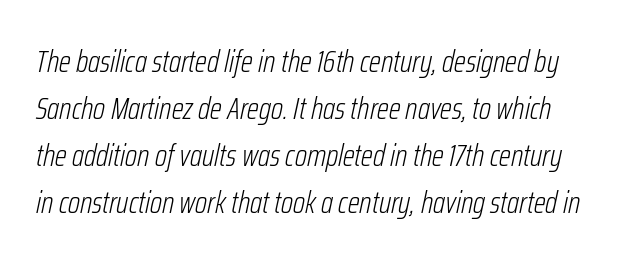
The image shows 31 px light, condensed type, italic (leaning right); set normal line spacing (1.52x), normal letter spacing, not underlined; low stroke contrast and a medium x-height.
